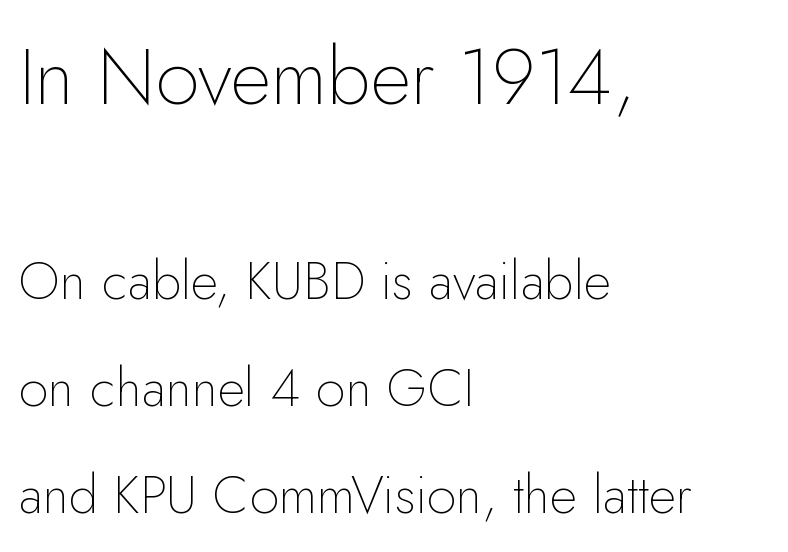
Q: Is the text bold? A: No.
Q: Is the text italic (slanted)? A: No, it is upright.
Q: Is the typeface a serif or a sans-serif typeface? A: Sans-serif.
Q: Is the text underlined? A: No.
Q: How is the paragraph aligned? A: Left-aligned.
Q: Is the spacing between letters normal or unusually wide? A: Normal.
Q: Is the spacing between lines tight, normal or loose? A: Loose.
Q: Which block of text is set in a larger size, the first (top) or the second (bottom)? A: The first (top) one.
Q: Width (condensed, normal, or wide)? A: Normal.
Q: Stroke contrast? A: Low.
Q: x-height? A: Small.
Q: Monospaced? A: No.
